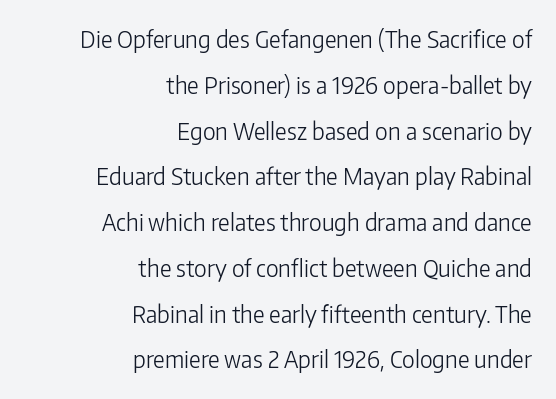
{"italic": "no", "bold": "no", "underline": "no", "align": "right", "line_spacing": "loose", "line_spacing_ratio": 1.99, "letter_spacing": "normal", "letter_spacing_em": 0.0, "glyph_px": 23}
